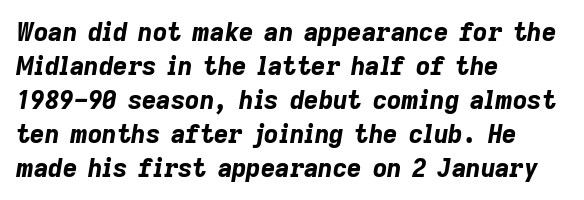
Quick note: underline off. Typographic density is high because the face is bold. The font's italic variant was chosen for this text. In terms of leading, this rendering sits right in the middle.
